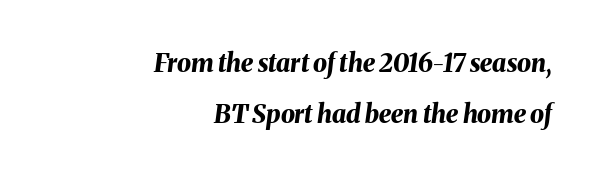
Q: Is the text bold? A: Yes.
Q: Is the text italic (slanted)? A: Yes, it leans right by about 8 degrees.
Q: Is the text underlined? A: No.
Q: How is the paragraph aligned? A: Right-aligned.
Q: Is the spacing between letters normal or unusually wide? A: Normal.
Q: Is the spacing between lines tight, normal or loose? A: Loose.
